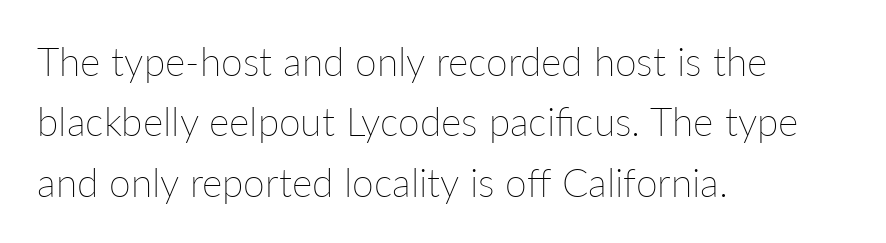
These lines are set flush left with a ragged right edge. The letters advance in unequal steps, a hallmark of proportional type. The lettering stays uniformly vertical, giving the passage a roman look. Quick note: interline space is typical. Only glyphs here, with clear space below each row.
